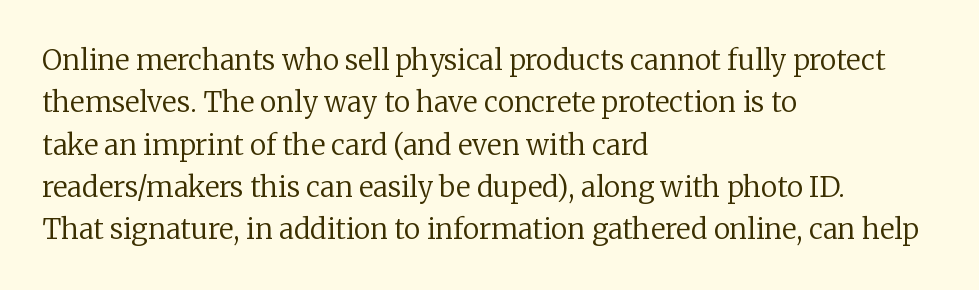
The image shows 28 px regular-weight serif type, upright; set left-aligned, normal line spacing (1.51x), normal letter spacing, not underlined; low stroke contrast and a medium x-height.
